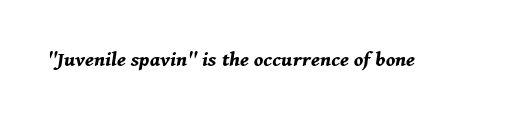
Its strokes are broad and dark, the hallmark of bold type. Standard letterfit; no display-style spreading of the glyphs. You can tell it's italic because the verticals aren't actually vertical. Rule under the text: the space is simply empty.
